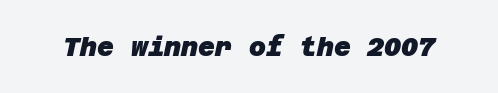
The image shows 26 px bold type; set normal letter spacing, not underlined.
